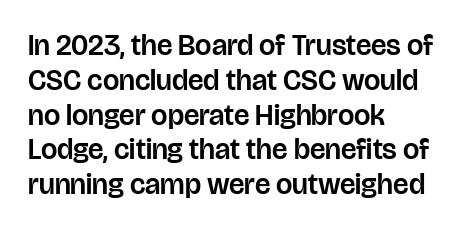
The space directly below the letters is spotless. The characters display no serif detailing; their extremities are plain. Italic: no, the glyphs are upright roman. Standard letterfit; no display-style spreading of the glyphs.
